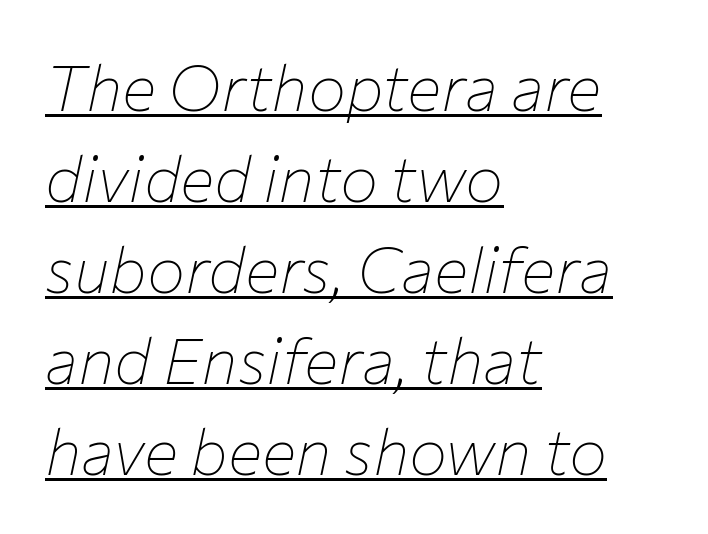
The image shows 64 px thin type, italic (leaning right); set left-aligned, normal line spacing (1.42x), normal letter spacing, underlined; low stroke contrast and a medium x-height.
